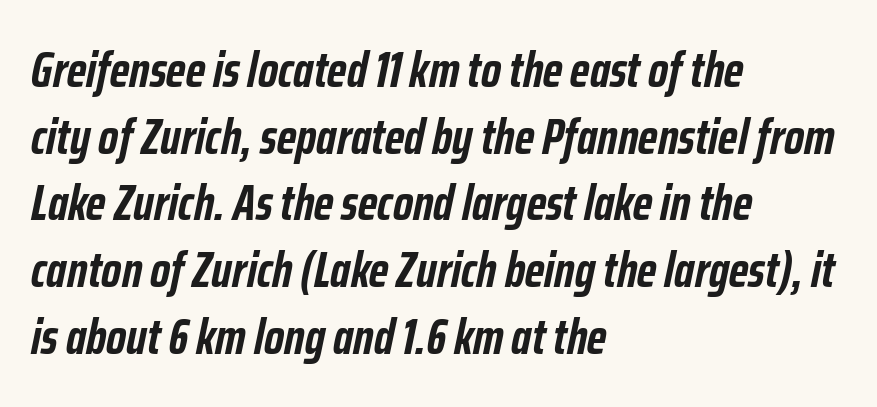
{"italic": "yes", "lean": "right", "slant_degrees": 12, "bold": "yes", "weight": "semibold", "width": "condensed", "stroke_contrast": "low", "x_height": "medium", "monospaced": "no", "underline": "no", "align": "left", "line_spacing": "normal", "line_spacing_ratio": 1.36, "letter_spacing": "normal", "letter_spacing_em": 0.0, "glyph_px": 49}
